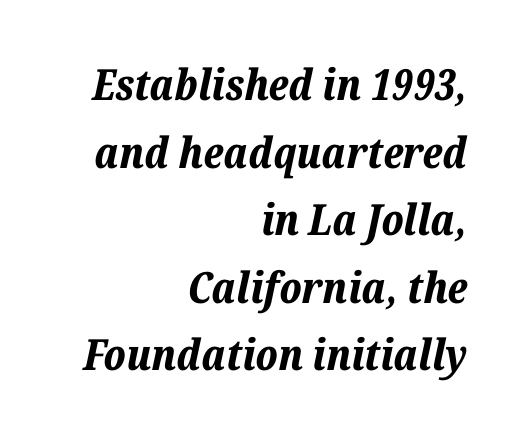
{"italic": "yes", "lean": "right", "slant_degrees": 12, "bold": "yes", "weight": "bold", "width": "normal", "stroke_contrast": "low", "x_height": "medium", "monospaced": "no", "underline": "no", "align": "right", "line_spacing": "normal", "line_spacing_ratio": 1.57, "letter_spacing": "normal", "letter_spacing_em": 0.0, "glyph_px": 43}
